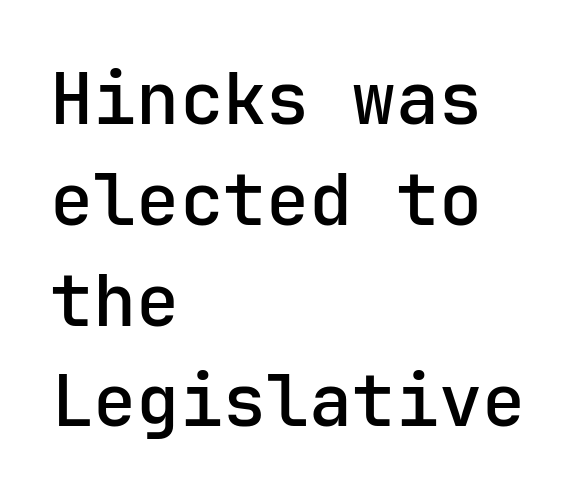
{"serif": "no", "italic": "no", "bold": "semi", "weight": "semibold", "width": "normal", "stroke_contrast": "low", "x_height": "medium", "underline": "no", "align": "left", "line_spacing": "normal", "line_spacing_ratio": 1.4, "letter_spacing": "normal", "letter_spacing_em": 0.0, "glyph_px": 72}
